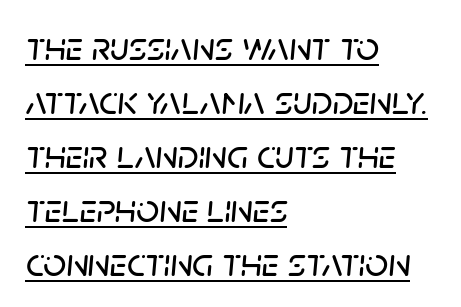
Successive baselines arrive at the customary interval. Is this a fixed-width face? No — the glyphs have proportional, varying widths. Is the letter spacing exaggerated? No — it looks like the ordinary default. The glyphs are accompanied by a horizontal stroke just below them. A student would call this left alignment; a typographer would say flush left, rag right.
